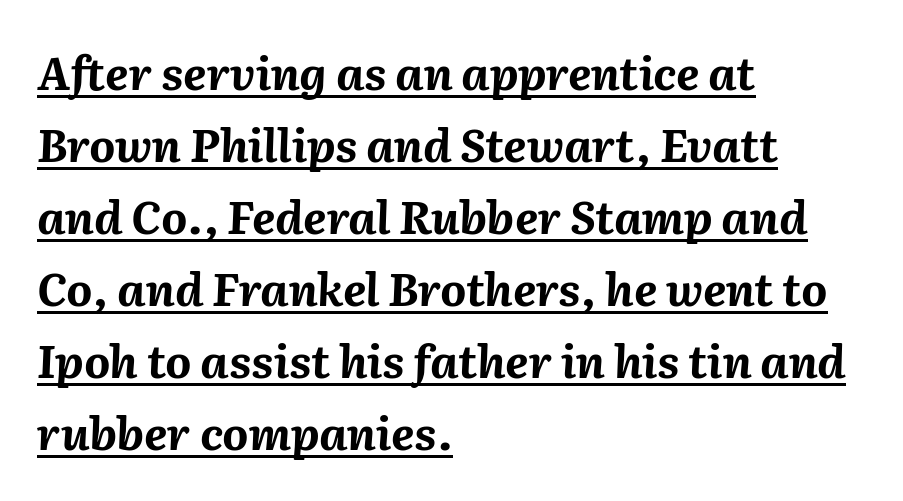
The image shows 45 px bold type, italic (leaning right); set left-aligned, normal line spacing (1.6x), normal letter spacing, underlined; medium stroke contrast and a medium x-height.
